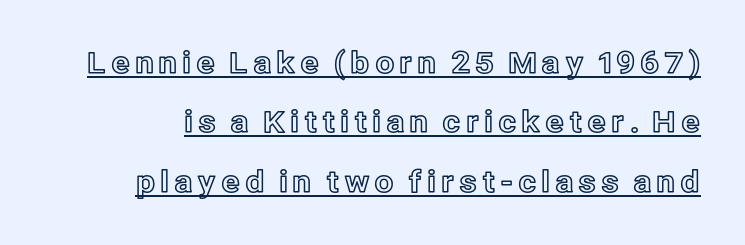
The image shows 30 px text type, upright; set loose line spacing (1.98x), underlined; a medium x-height.
